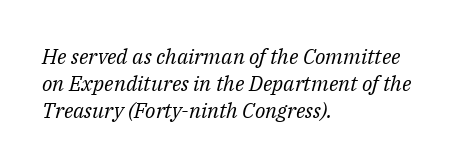
Q: Is the text bold? A: No.
Q: Is the text italic (slanted)? A: Yes, it leans right by about 14 degrees.
Q: Is the text underlined? A: No.
Q: How is the paragraph aligned? A: Left-aligned.
Q: Is the spacing between letters normal or unusually wide? A: Normal.
Q: Is the spacing between lines tight, normal or loose? A: Normal.
